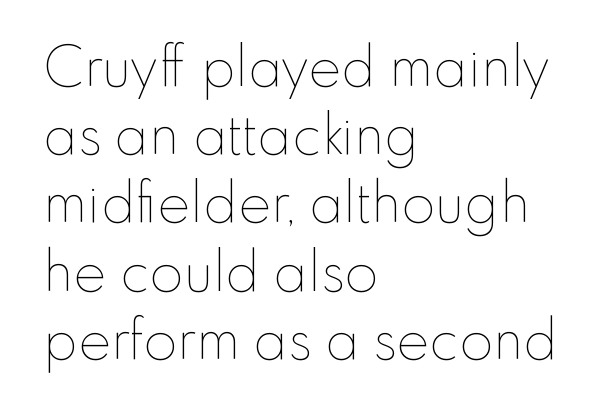
The image shows 55 px thin type, upright; set left-aligned, line spacing 1.24x, normal letter spacing, not underlined; low stroke contrast and a small x-height.
